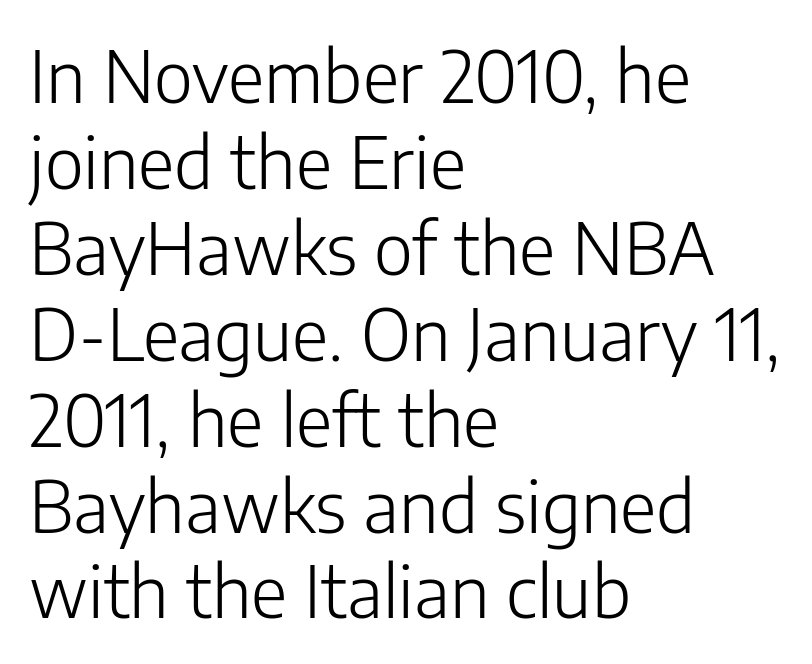
The passage shown is not underscored anywhere. Each line starts at the same left margin while the right side varies. The font sits on the lighter half of the weight spectrum, regular included. Grotesque or geometric, the face here clearly has no serifs. Ascenders rise straight up at ninety degrees.
